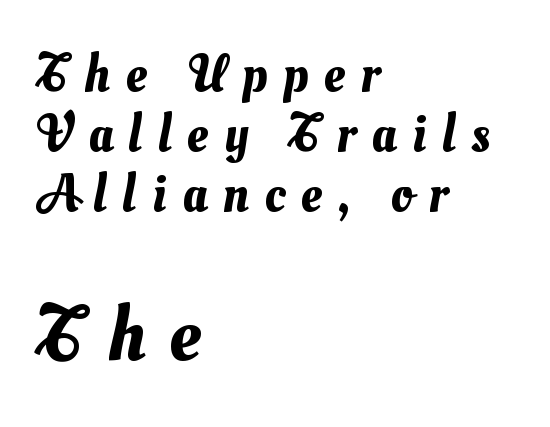
The image shows 79 px text type; set left-aligned, tight line spacing (1.13x), unusually wide letter spacing (+0.29 em), not underlined; the second (bottom) block is 1.49x larger; medium stroke contrast and a small x-height.
